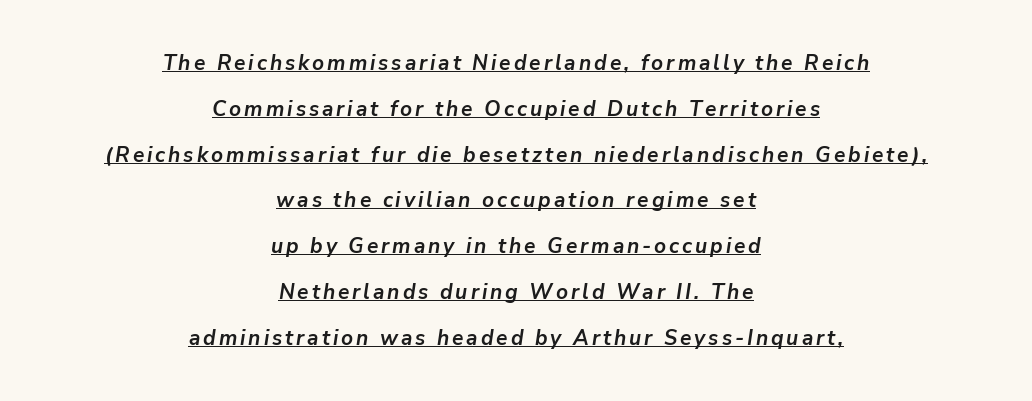
The text carries the slant typical of an italic or oblique font. Alignment: centered. In terms of weight, the rendering is a true, heavy bold. Reading down the column, the eye jumps a long way to each next line. You can see a thin bar hugging the bottom of the glyphs.
